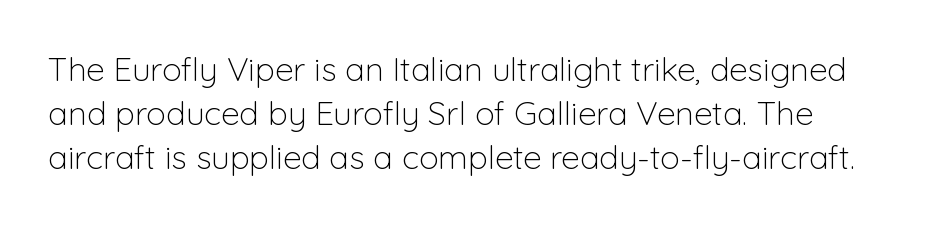
Q: Is the text bold? A: No.
Q: Is the text italic (slanted)? A: No, it is upright.
Q: Is the typeface a serif or a sans-serif typeface? A: Sans-serif.
Q: Is the text underlined? A: No.
Q: Is the spacing between letters normal or unusually wide? A: Normal.
Q: Is the spacing between lines tight, normal or loose? A: Normal.
Q: Width (condensed, normal, or wide)? A: Normal.
Q: Stroke contrast? A: Low.
Q: x-height? A: Medium.
Q: Monospaced? A: No.
